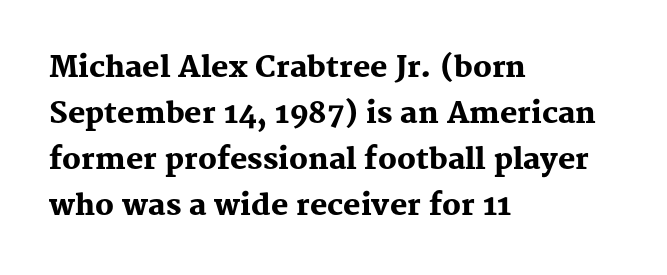
Summary of weight: heavy, a full bold. Just letters on the line, the space beneath them empty. These lines were composed using upright roman letters. The letterforms sit shoulder to shoulder at normal distance.
